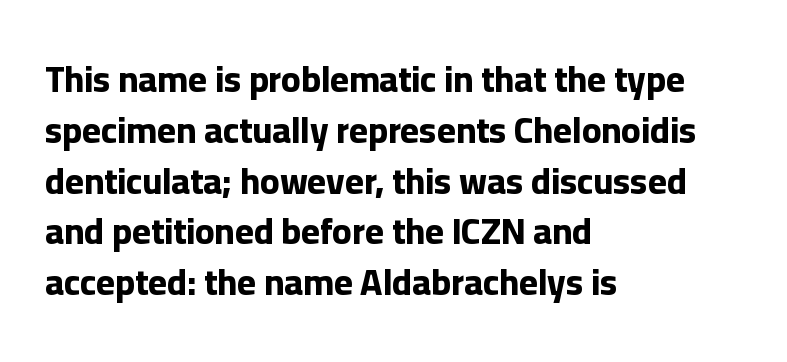
The image shows 36 px bold sans-serif type, upright; set left-aligned, normal line spacing (1.41x), normal letter spacing, not underlined; low stroke contrast and a medium x-height.
